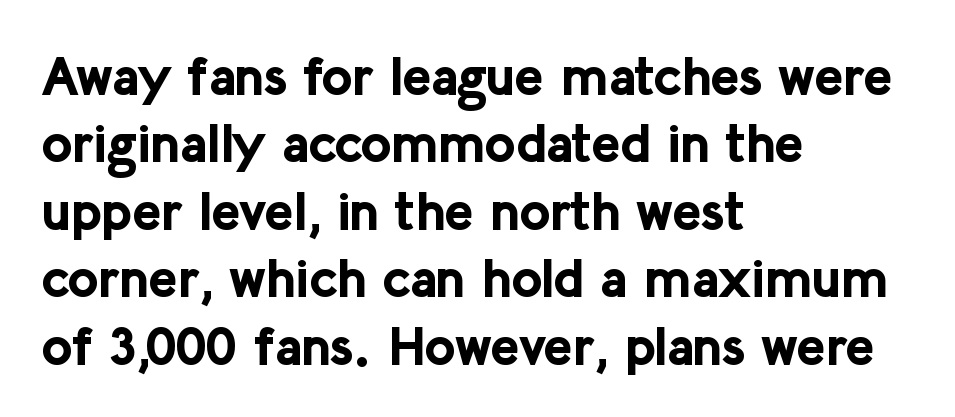
The characters look thick and weighty, a clear bold. This rendering features lettering with no underline. Examine the stroke ends and you'll find no serifs. Notice how descenders clear the ascenders below comfortably — that's standard leading. Here the glyphs are tracked normally, forming tight word shapes. Characters remain perfectly vertical along every line.
